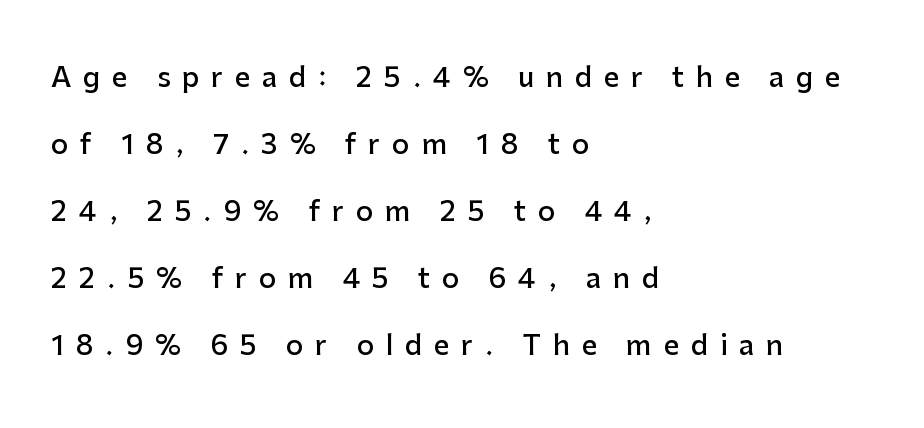
Nope, not italic — everything's standing straight. Loose tracking; the words dissolve into strings of separated letters. The passage shown is semibold, sitting just below true bold. Leading is clearly above the norm, producing a sparse column. The passage shown is not underscored anywhere. Each line starts at the same left margin while the right side varies.
